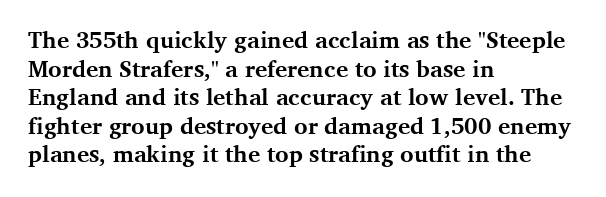
Q: Is the text bold? A: Yes.
Q: Is the text italic (slanted)? A: No, it is upright.
Q: Is the text underlined? A: No.
Q: How is the paragraph aligned? A: Left-aligned.
Q: Is the spacing between letters normal or unusually wide? A: Normal.
